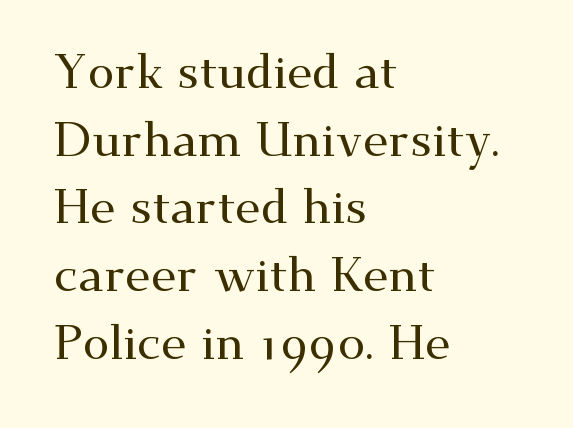
Q: Is the text italic (slanted)? A: No, it is upright.
Q: Is the typeface a serif or a sans-serif typeface? A: Serif.
Q: Is the text underlined? A: No.
Q: How is the paragraph aligned? A: Left-aligned.
Q: Is the spacing between letters normal or unusually wide? A: Normal.
Q: Is the spacing between lines tight, normal or loose? A: Normal.
Q: Width (condensed, normal, or wide)? A: Wide.
Q: Stroke contrast? A: Medium.
Q: x-height? A: Small.
Q: Monospaced? A: No.
